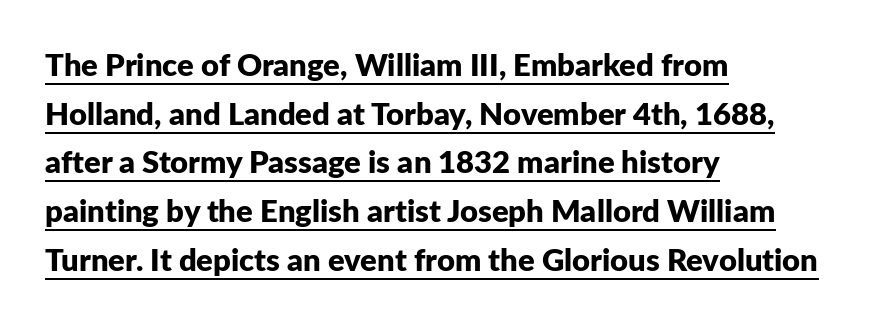
You could not count columns in this text — the font is proportionally spaced. Evenly set lines give the paragraph a standard silhouette. Ascenders rise straight up at ninety degrees. Is there an underline? Yes — a line sits under the letters. The strokes are fattened all the way to bold.
